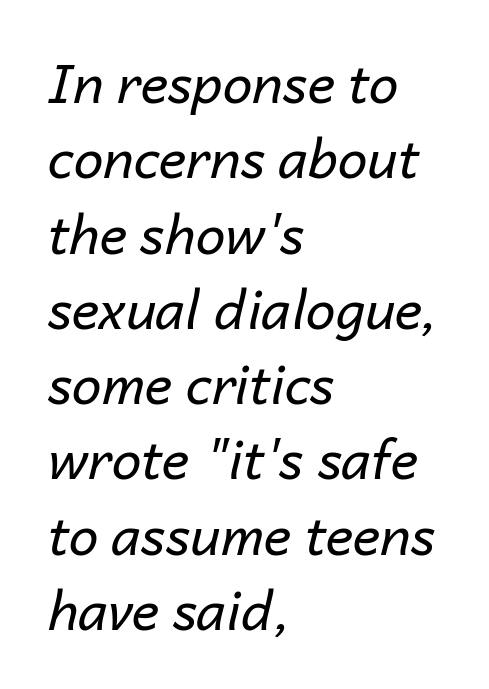
{"italic": "yes", "lean": "right", "slant_degrees": 14, "bold": "no", "weight": "regular", "width": "normal", "stroke_contrast": "low", "x_height": "medium", "monospaced": "no", "underline": "no", "align": "left", "line_spacing": "normal", "line_spacing_ratio": 1.42, "letter_spacing": "normal", "letter_spacing_em": 0.0, "glyph_px": 53}
